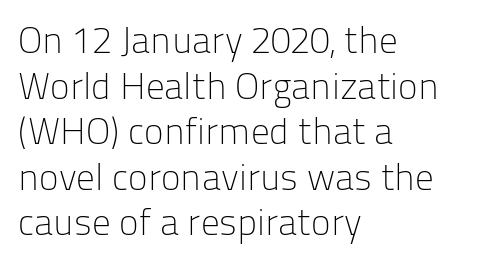
The image shows 37 px light sans-serif type, upright; set left-aligned, line spacing 1.23x, normal letter spacing, not underlined; low stroke contrast and a medium x-height.
